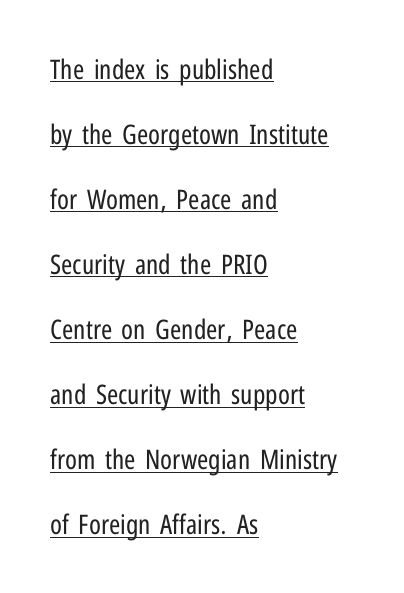
Q: Is the text bold? A: No.
Q: Is the text italic (slanted)? A: No, it is upright.
Q: Is the text underlined? A: Yes.
Q: How is the paragraph aligned? A: Left-aligned.
Q: Is the spacing between letters normal or unusually wide? A: Normal.
Q: Is the spacing between lines tight, normal or loose? A: Loose.
